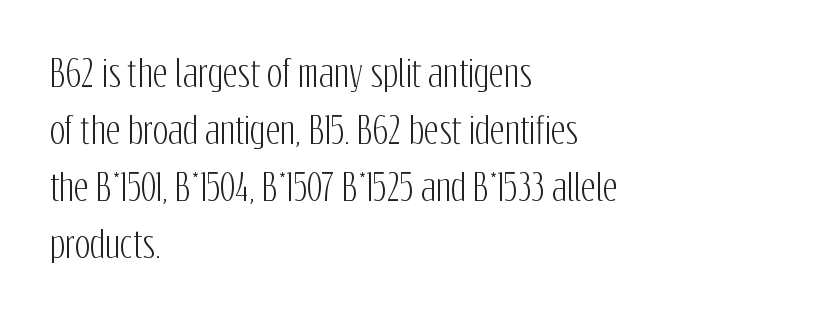
{"serif": "no", "italic": "no", "width": "condensed", "stroke_contrast": "low", "x_height": "medium", "monospaced": "no", "underline": "no", "align": "left", "line_spacing": "normal", "line_spacing_ratio": 1.58, "letter_spacing": "normal", "letter_spacing_em": 0.0, "glyph_px": 36}
